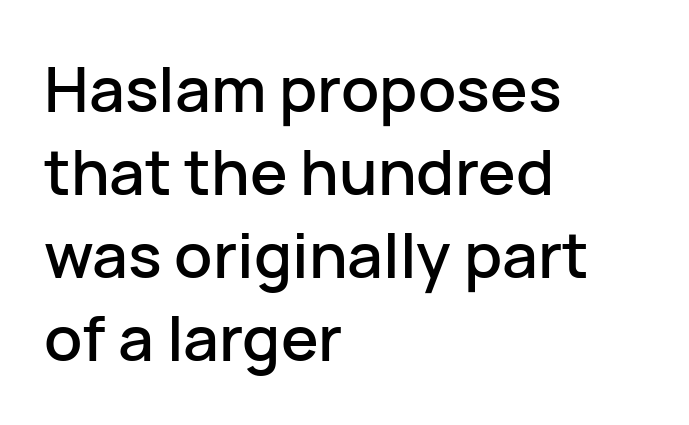
Q: Is the text italic (slanted)? A: No, it is upright.
Q: Is the typeface a serif or a sans-serif typeface? A: Sans-serif.
Q: Is the text underlined? A: No.
Q: How is the paragraph aligned? A: Left-aligned.
Q: Is the spacing between letters normal or unusually wide? A: Normal.
Q: Is the spacing between lines tight, normal or loose? A: Normal.
Q: Width (condensed, normal, or wide)? A: Normal.
Q: Stroke contrast? A: Low.
Q: x-height? A: Medium.
Q: Monospaced? A: No.
